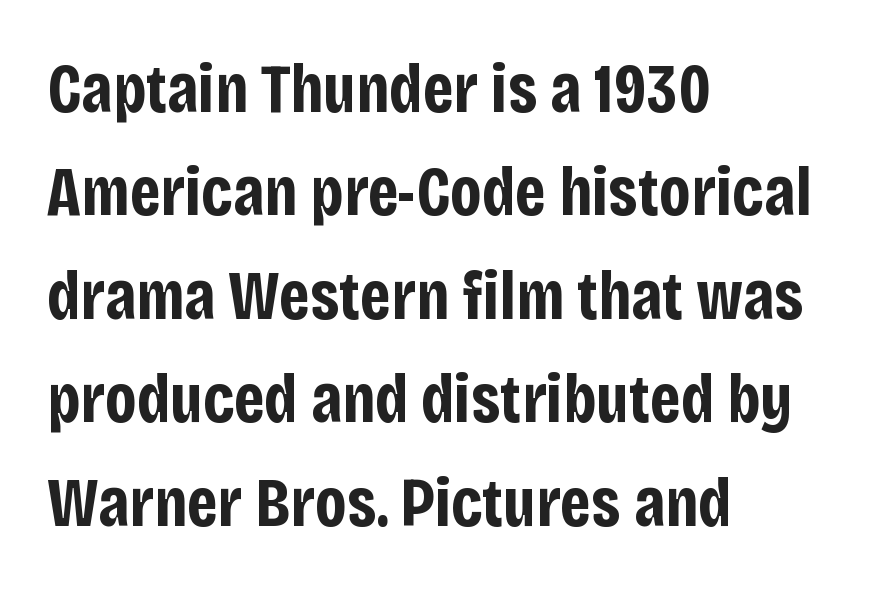
Does the type have serifs? No, each stem ends abruptly. You can tell it's not italic because the verticals are truly vertical. Each letter keeps its own natural width here, so spacing adapts to shape. The passage shown stacks its lines at a standard gap. Caption: bold face, heavy strokes. The glyphs are unaccompanied by any horizontal stroke below them.
